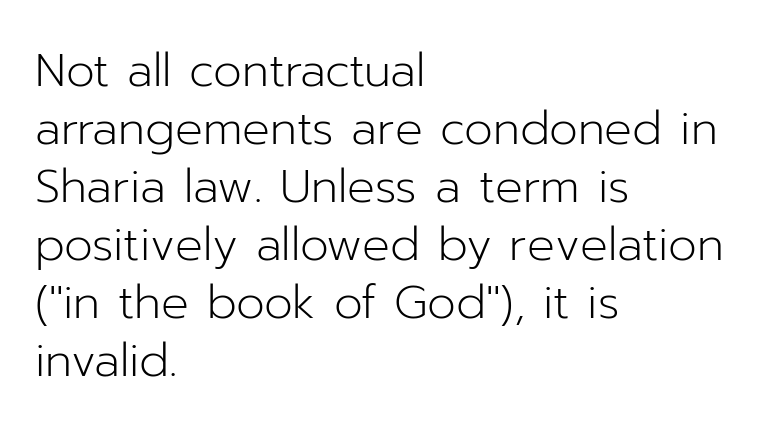
Q: Is the text bold? A: No.
Q: Is the text italic (slanted)? A: No, it is upright.
Q: Is the typeface a serif or a sans-serif typeface? A: Sans-serif.
Q: Is the text underlined? A: No.
Q: How is the paragraph aligned? A: Left-aligned.
Q: Is the spacing between letters normal or unusually wide? A: Normal.
Q: Is the spacing between lines tight, normal or loose? A: Normal.
Q: Width (condensed, normal, or wide)? A: Normal.
Q: Stroke contrast? A: Low.
Q: x-height? A: Medium.
Q: Monospaced? A: No.
